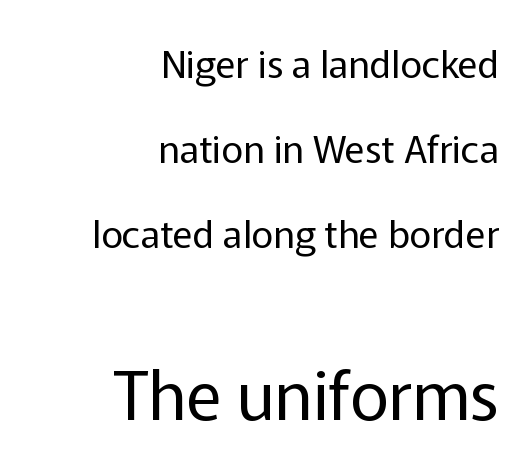
Q: Is the text bold? A: No.
Q: Is the text italic (slanted)? A: No, it is upright.
Q: Is the typeface a serif or a sans-serif typeface? A: Sans-serif.
Q: Is the text underlined? A: No.
Q: How is the paragraph aligned? A: Right-aligned.
Q: Is the spacing between letters normal or unusually wide? A: Normal.
Q: Is the spacing between lines tight, normal or loose? A: Loose.
Q: Which block of text is set in a larger size, the first (top) or the second (bottom)? A: The second (bottom) one.
Q: Width (condensed, normal, or wide)? A: Normal.
Q: Stroke contrast? A: Low.
Q: x-height? A: Medium.
Q: Monospaced? A: No.
